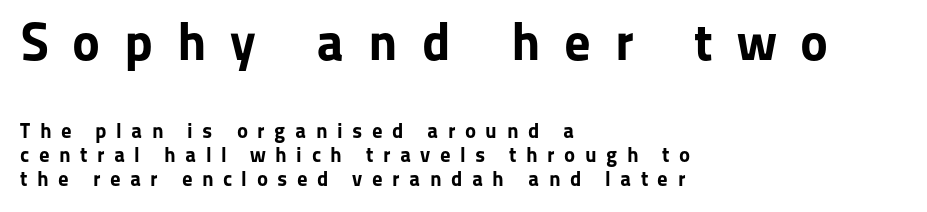
{"serif": "no", "italic": "no", "bold": "yes", "weight": "bold", "width": "normal", "stroke_contrast": "low", "x_height": "medium", "monospaced": "no", "underline": "no", "align": "left", "line_spacing": "tight", "line_spacing_ratio": 1.13, "letter_spacing": "wide", "letter_spacing_em": 0.45, "larger_block": "first", "size_ratio": 2.52, "glyph_px": 53}
